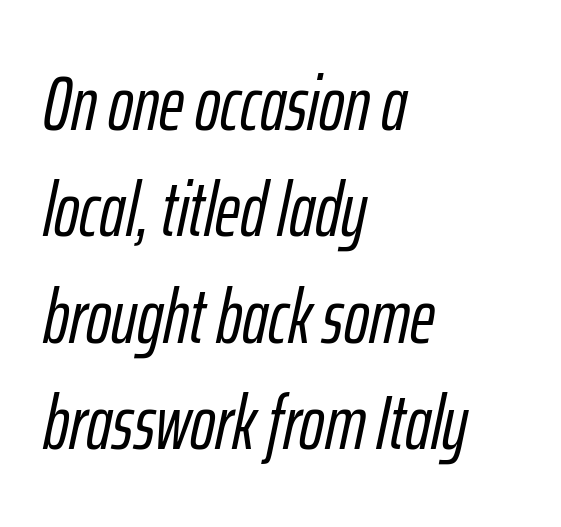
{"italic": "yes", "lean": "right", "slant_degrees": 12, "width": "condensed", "stroke_contrast": "low", "x_height": "medium", "monospaced": "no", "underline": "no", "align": "left", "line_spacing": "normal", "line_spacing_ratio": 1.4, "letter_spacing": "normal", "letter_spacing_em": 0.0, "glyph_px": 76}
